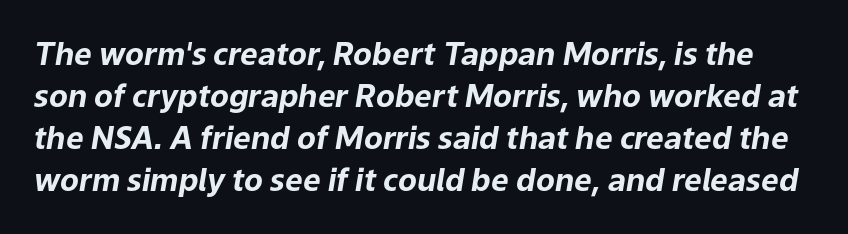
The image shows 31 px bold type, italic (leaning right); set normal line spacing (1.36x), normal letter spacing, not underlined; low stroke contrast and a medium x-height.
